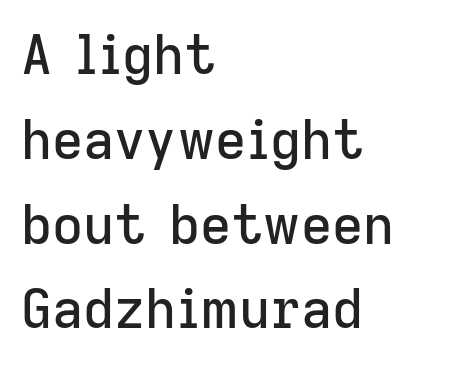
{"serif": "no", "italic": "no", "width": "normal", "stroke_contrast": "low", "x_height": "medium", "monospaced": "no", "underline": "no", "align": "left", "line_spacing": "normal", "line_spacing_ratio": 1.57, "letter_spacing": "normal", "letter_spacing_em": 0.0, "glyph_px": 54}
